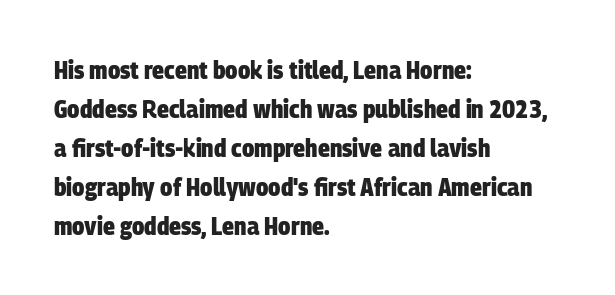
The image shows 25 px bold type; set left-aligned, normal line spacing (1.56x), normal letter spacing, not underlined.
